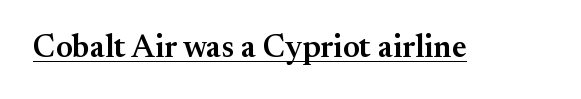
The image shows 32 px semibold serif type, upright; set normal letter spacing, underlined; medium stroke contrast and a small x-height.
